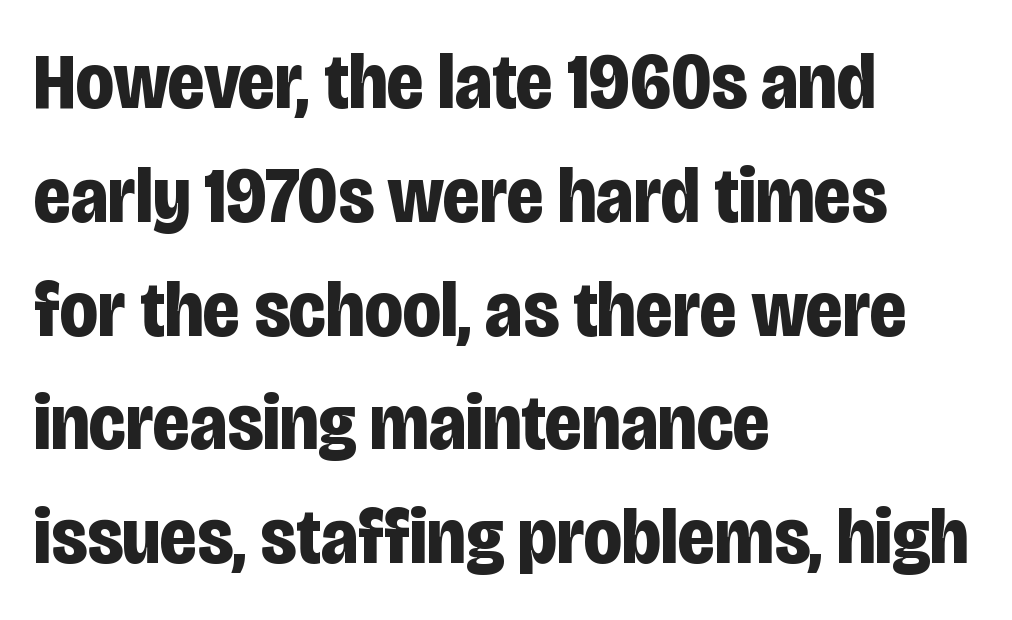
Each letter keeps its own natural width here, so spacing adapts to shape. Line spacing here is normal. A sans-serif font was chosen for this passage. Bold? Absolutely — the strokes are thick and heavy.
